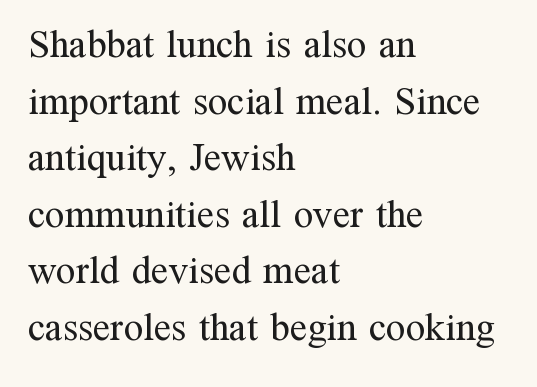
{"serif": "yes", "italic": "no", "bold": "no", "weight": "regular", "width": "normal", "stroke_contrast": "medium", "x_height": "medium", "monospaced": "no", "underline": "no", "align": "left", "line_spacing": "normal", "line_spacing_ratio": 1.45, "letter_spacing": "normal", "letter_spacing_em": 0.0, "glyph_px": 39}
